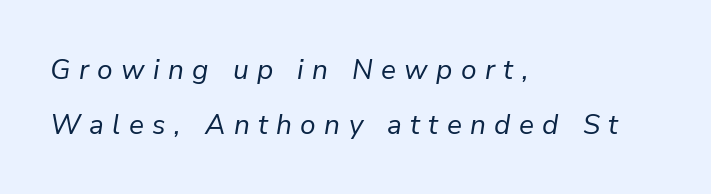
Q: Is the text bold? A: No.
Q: Is the text italic (slanted)? A: Yes, it leans right by about 9 degrees.
Q: Is the text underlined? A: No.
Q: How is the paragraph aligned? A: Left-aligned.
Q: Is the spacing between letters normal or unusually wide? A: Unusually wide.
Q: Is the spacing between lines tight, normal or loose? A: Loose.
Q: Width (condensed, normal, or wide)? A: Normal.
Q: Stroke contrast? A: Low.
Q: x-height? A: Medium.
Q: Monospaced? A: No.
